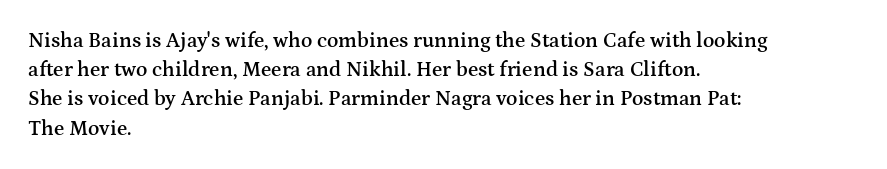
Q: Is the text bold? A: Semi-bold.
Q: Is the text italic (slanted)? A: No, it is upright.
Q: Is the text underlined? A: No.
Q: How is the paragraph aligned? A: Left-aligned.
Q: Is the spacing between letters normal or unusually wide? A: Normal.
Q: Is the spacing between lines tight, normal or loose? A: Normal.
